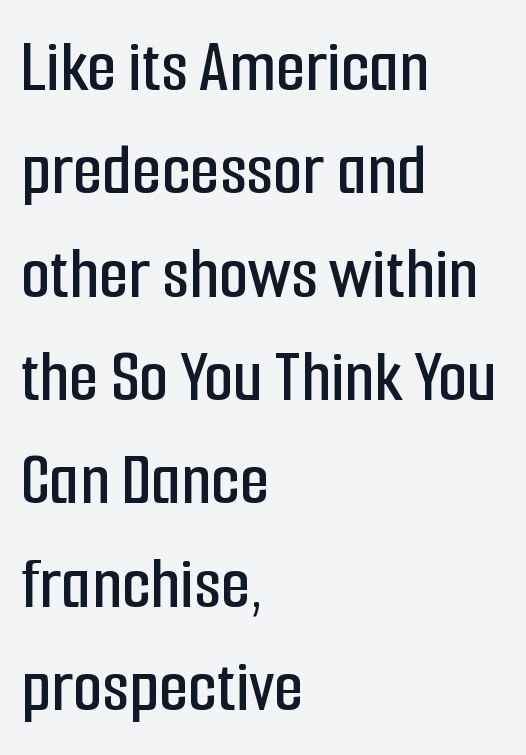
The image shows 76 px condensed sans-serif type, upright; set left-aligned, normal line spacing (1.36x), normal letter spacing, not underlined; low stroke contrast and a medium x-height.
